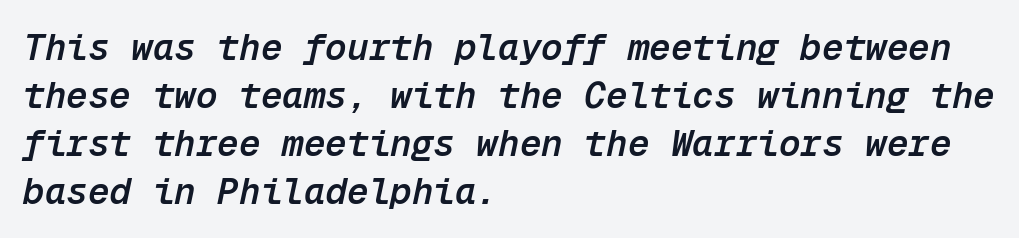
{"italic": "yes", "lean": "right", "slant_degrees": 12, "bold": "semi", "weight": "semibold", "width": "normal", "stroke_contrast": "low", "x_height": "medium", "monospaced": "yes", "underline": "no", "align": "left", "line_spacing": "normal", "line_spacing_ratio": 1.33, "letter_spacing": "normal", "letter_spacing_em": 0.0, "glyph_px": 36}
